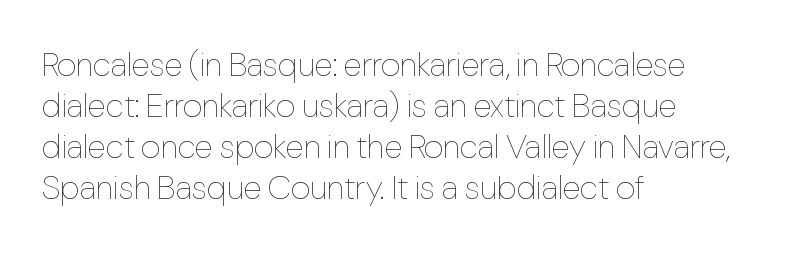
The image shows 34 px thin, condensed type, upright; set left-aligned, line spacing 1.21x, normal letter spacing, not underlined; low stroke contrast and a medium x-height.
